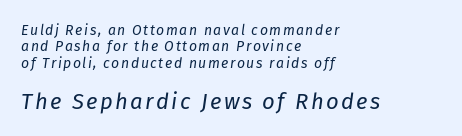
{"italic": "yes", "lean": "right", "slant_degrees": 8, "bold": "no", "underline": "no", "align": "left", "line_spacing_ratio": 1.17, "larger_block": "second", "size_ratio": 1.57, "glyph_px": 22}
